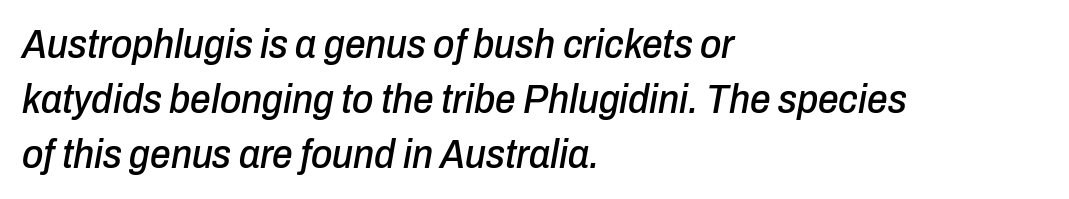
Q: Is the text italic (slanted)? A: Yes, it leans right by about 10 degrees.
Q: Is the text underlined? A: No.
Q: How is the paragraph aligned? A: Left-aligned.
Q: Is the spacing between letters normal or unusually wide? A: Normal.
Q: Is the spacing between lines tight, normal or loose? A: Normal.
Q: Width (condensed, normal, or wide)? A: Condensed.
Q: Stroke contrast? A: Low.
Q: x-height? A: Medium.
Q: Monospaced? A: No.
